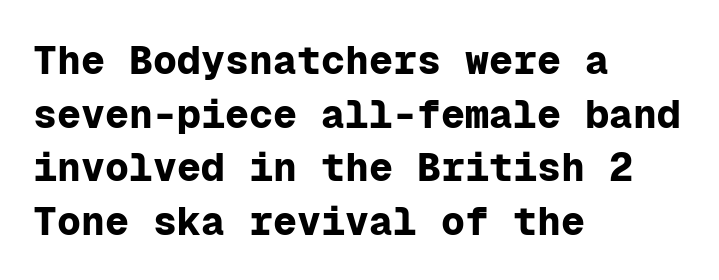
Q: Is the text bold? A: Yes.
Q: Is the text italic (slanted)? A: No, it is upright.
Q: Is the typeface a serif or a sans-serif typeface? A: Sans-serif.
Q: Is the text underlined? A: No.
Q: How is the paragraph aligned? A: Left-aligned.
Q: Is the spacing between letters normal or unusually wide? A: Normal.
Q: Is the spacing between lines tight, normal or loose? A: Normal.
Q: Width (condensed, normal, or wide)? A: Normal.
Q: Stroke contrast? A: Low.
Q: x-height? A: Medium.
Q: Monospaced? A: Yes.
